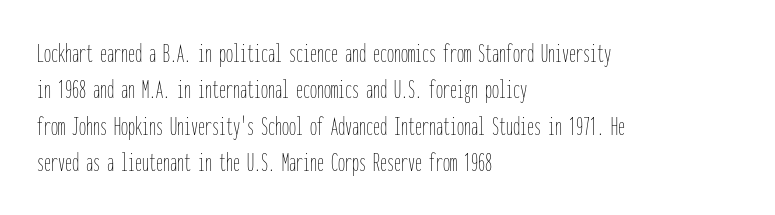
Check under the words: just untouched page. Monospaced: the letters line up in strict vertical columns. Is the stroke heavy? The answer is a plain regular-or-lighter. In terms of posture, this sample is upright. The block of text has a typical density, with ordinary space between rows. Compared with typical body copy, the letter spacing here is the same.
